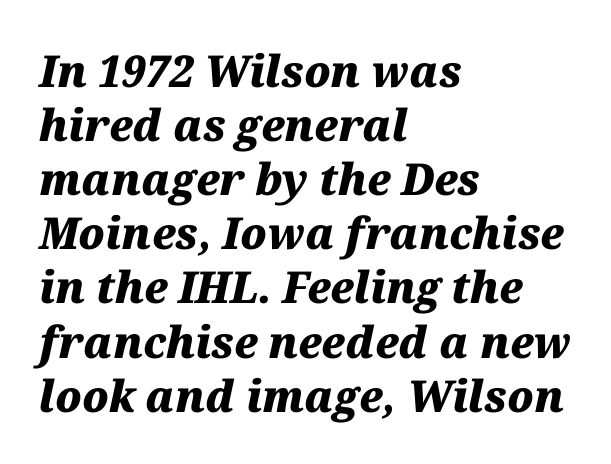
The image shows 44 px heavy type, italic (leaning right); set left-aligned, line spacing 1.23x, normal letter spacing, not underlined; medium stroke contrast and a medium x-height.
